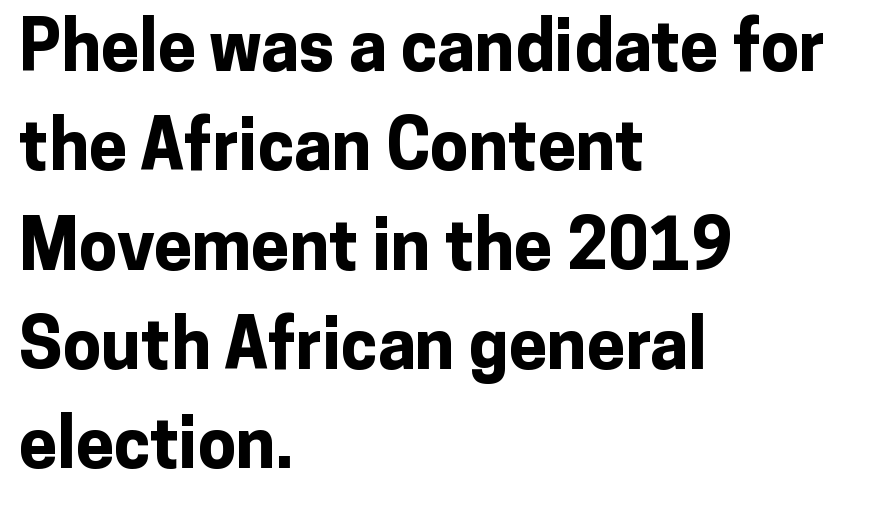
The image shows 69 px bold sans-serif type, upright; set left-aligned, normal line spacing (1.44x), normal letter spacing, not underlined; low stroke contrast and a medium x-height.
